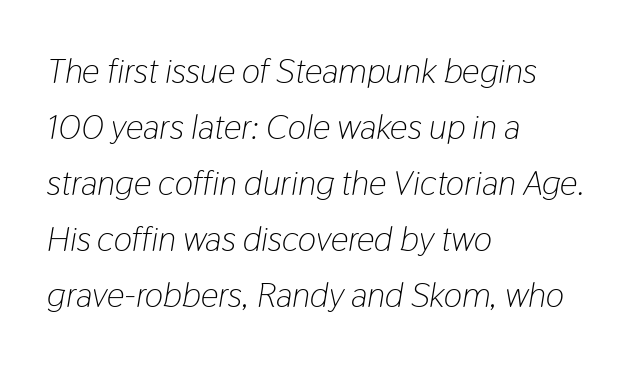
Q: Is the text bold? A: No.
Q: Is the text italic (slanted)? A: Yes, it leans right by about 9 degrees.
Q: Is the text underlined? A: No.
Q: How is the paragraph aligned? A: Left-aligned.
Q: Is the spacing between letters normal or unusually wide? A: Normal.
Q: Is the spacing between lines tight, normal or loose? A: Normal.
Q: Width (condensed, normal, or wide)? A: Condensed.
Q: Stroke contrast? A: Low.
Q: x-height? A: Medium.
Q: Monospaced? A: No.
